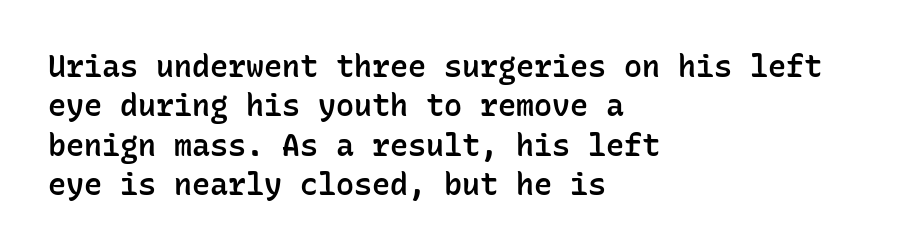
On the weight axis this lands at semibold, roughly 600. The line-height multiplier appears to be the usual default. Look at the tracking — it's just the regular setting, nothing added. Letters rest on an invisible, unmarked baseline.
